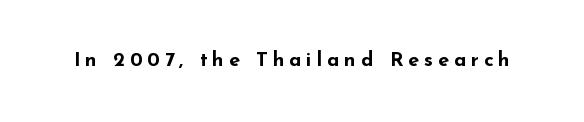
The image shows 20 px bold type, upright; set unusually wide letter spacing (+0.24 em), not underlined.
